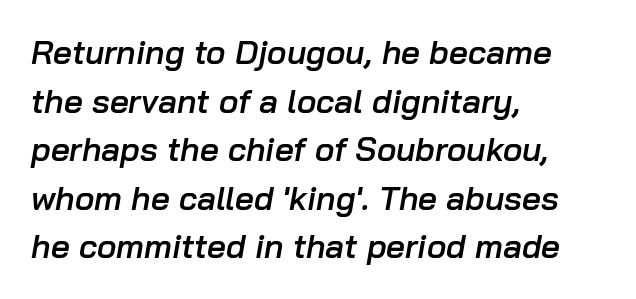
Tall strokes in this sample are angled rather than plumb. The rendering uses a semibold face; strokes are thickened but not to full bold. These lines stack with their left ends in a neat column. The space between consecutive lines is moderate.
